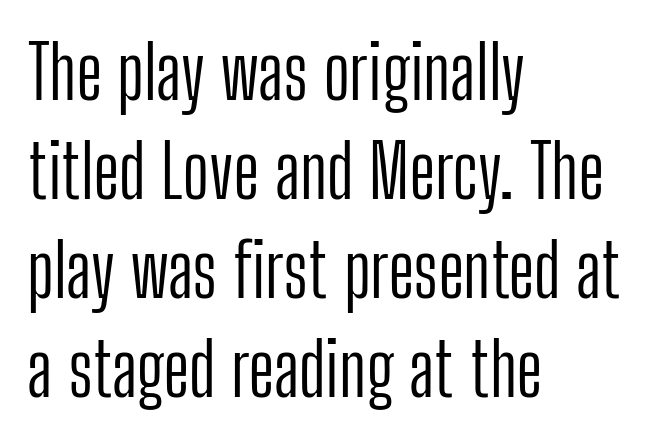
Short note: letters normally spaced. The passage shown is typed in a proportional face where columns would drift. When letters stand straight like this, we call the style roman or upright. Horizontally, the lines are justified to the leading edge only. These glyphs show unthickened strokes, regular width or finer.
